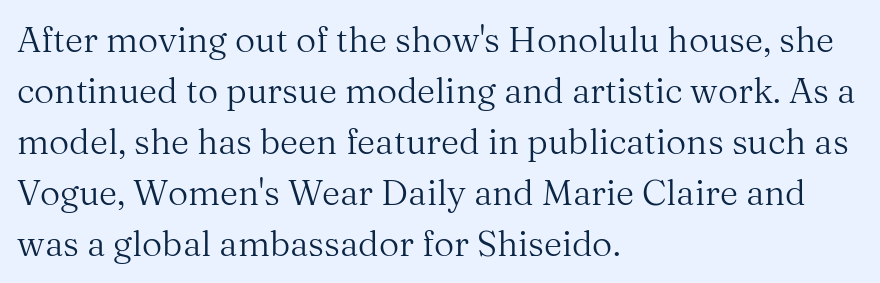
The image shows 35 px regular-weight serif type, upright; set left-aligned, normal line spacing (1.46x), normal letter spacing, not underlined; medium stroke contrast and a medium x-height.
